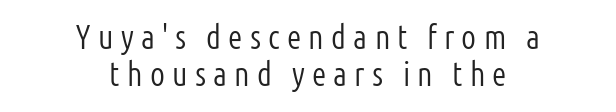
Q: Is the text bold? A: No.
Q: Is the text italic (slanted)? A: No, it is upright.
Q: Is the typeface a serif or a sans-serif typeface? A: Sans-serif.
Q: Is the text underlined? A: No.
Q: How is the paragraph aligned? A: Centered.
Q: Is the spacing between letters normal or unusually wide? A: Unusually wide.
Q: Is the spacing between lines tight, normal or loose? A: Tight.
Q: Width (condensed, normal, or wide)? A: Condensed.
Q: Stroke contrast? A: Low.
Q: x-height? A: Medium.
Q: Monospaced? A: No.
